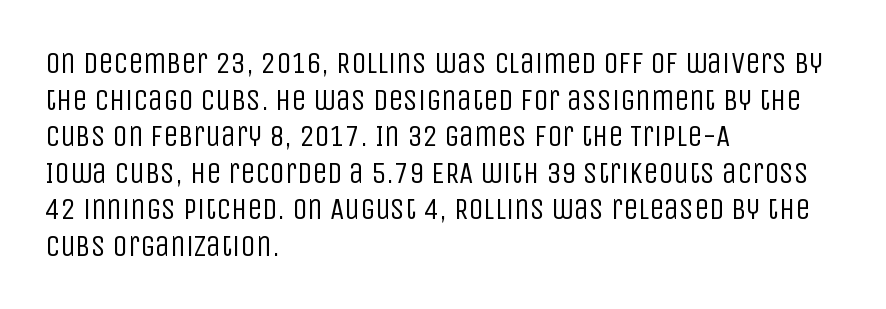
Q: Is the text bold? A: No.
Q: Is the text italic (slanted)? A: No, it is upright.
Q: Is the typeface a serif or a sans-serif typeface? A: Sans-serif.
Q: Is the text underlined? A: No.
Q: How is the paragraph aligned? A: Left-aligned.
Q: Is the spacing between letters normal or unusually wide? A: Normal.
Q: Width (condensed, normal, or wide)? A: Condensed.
Q: Stroke contrast? A: Low.
Q: x-height? A: Large.
Q: Monospaced? A: No.
